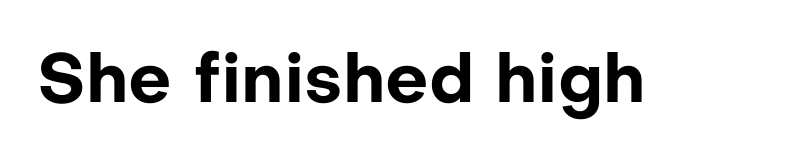
The image shows 68 px bold sans-serif type, upright; set normal letter spacing, not underlined; low stroke contrast and a medium x-height.
